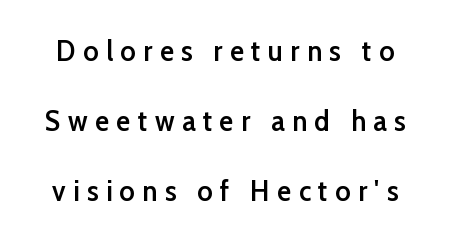
The image shows 29 px semibold sans-serif type, upright; set loose line spacing (2.41x), unusually wide letter spacing (+0.26 em), not underlined; low stroke contrast and a medium x-height.
